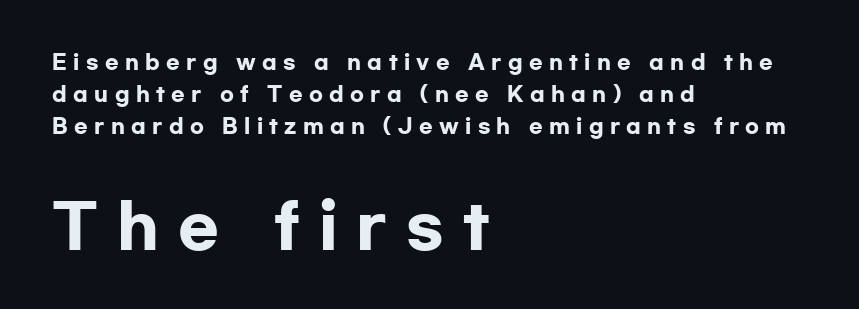
Q: Is the text bold? A: Yes.
Q: Is the text italic (slanted)? A: No, it is upright.
Q: Is the typeface a serif or a sans-serif typeface? A: Sans-serif.
Q: Is the text underlined? A: No.
Q: How is the paragraph aligned? A: Left-aligned.
Q: Is the spacing between letters normal or unusually wide? A: Unusually wide.
Q: Is the spacing between lines tight, normal or loose? A: Normal.
Q: Which block of text is set in a larger size, the first (top) or the second (bottom)? A: The second (bottom) one.
Q: Width (condensed, normal, or wide)? A: Wide.
Q: Stroke contrast? A: Low.
Q: x-height? A: Medium.
Q: Monospaced? A: No.
